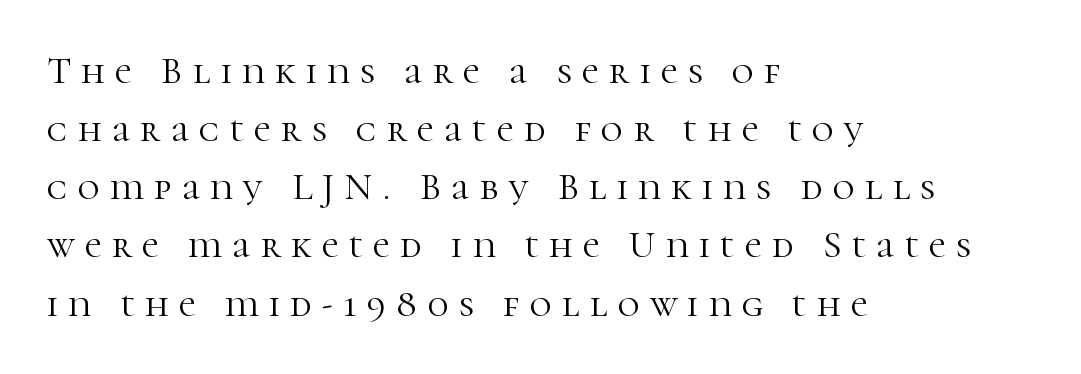
The image shows 38 px light serif type, upright; set left-aligned, normal line spacing (1.53x), unusually wide letter spacing (+0.27 em), not underlined; high stroke contrast and a medium x-height.
